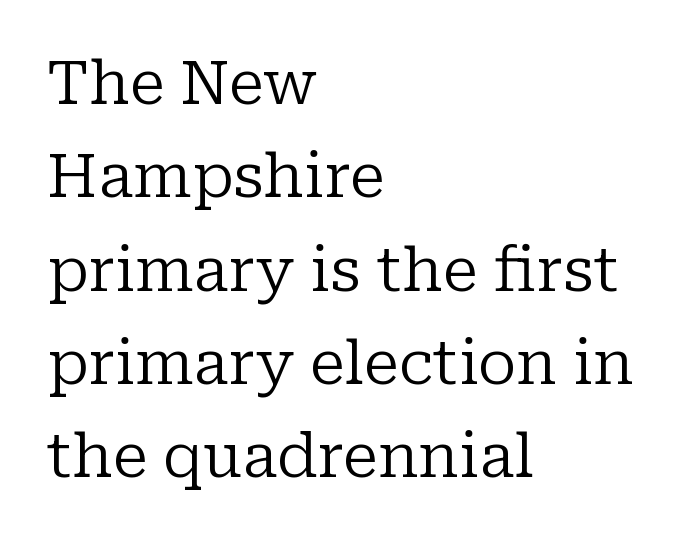
Plain, unruled lines of type. In terms of posture, this sample is upright. Glyph-to-glyph distance matches everyday printed text. Whoever set this chose a conventional vertical rhythm. The characters display serif detailing at their extremities.
